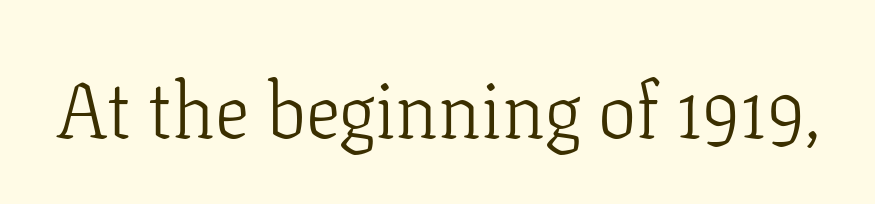
Designer's note — italics off, roman on. The letters advance in unequal steps, a hallmark of proportional type. The type family on display is of the serif kind. Compared with typical body copy, the letter spacing here is the same. Just letters on the line, the space beneath them empty. The passage shown is not bold in any degree.
